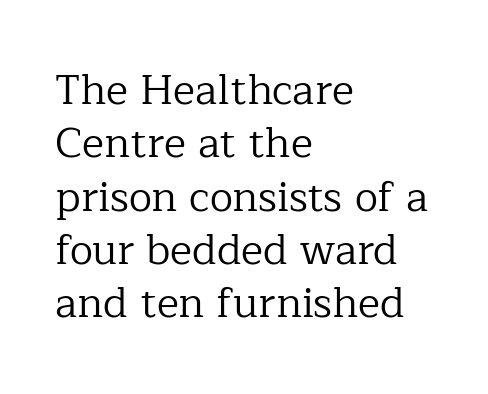
Posture: upright roman. Ink coverage per letter is moderate at most. The space beneath each line is pristine and unruled. What kind of face is this? One with serifs. Teacher's note: observe the even left margin — that is flush-left alignment. Varying glyph widths throughout — classic text-font behaviour.
